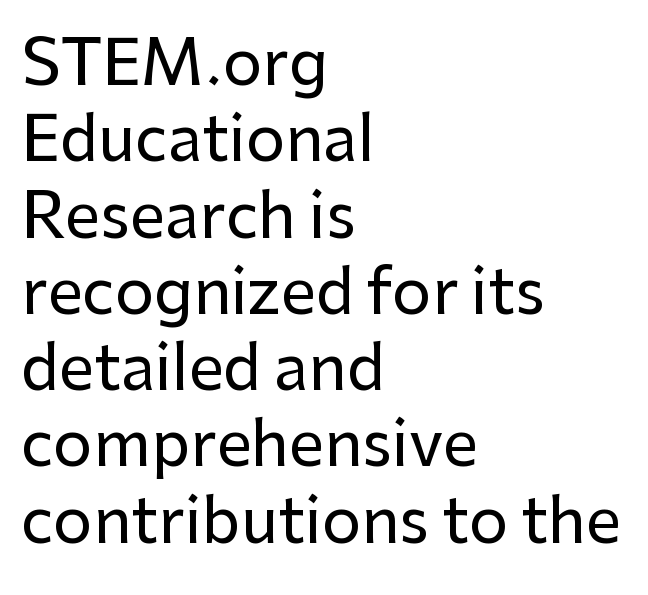
Q: Is the text italic (slanted)? A: No, it is upright.
Q: Is the typeface a serif or a sans-serif typeface? A: Sans-serif.
Q: Is the text underlined? A: No.
Q: How is the paragraph aligned? A: Left-aligned.
Q: Is the spacing between letters normal or unusually wide? A: Normal.
Q: Width (condensed, normal, or wide)? A: Normal.
Q: Stroke contrast? A: Low.
Q: x-height? A: Medium.
Q: Monospaced? A: No.
